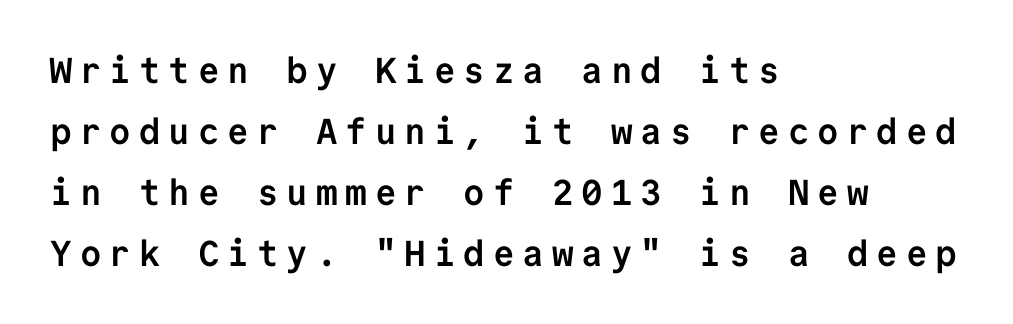
{"serif": "no", "italic": "no", "bold": "yes", "weight": "semibold", "width": "normal", "stroke_contrast": "low", "x_height": "medium", "monospaced": "yes", "underline": "no", "align": "left", "line_spacing": "normal", "line_spacing_ratio": 1.69, "letter_spacing": "wide", "letter_spacing_em": 0.22, "glyph_px": 36}
